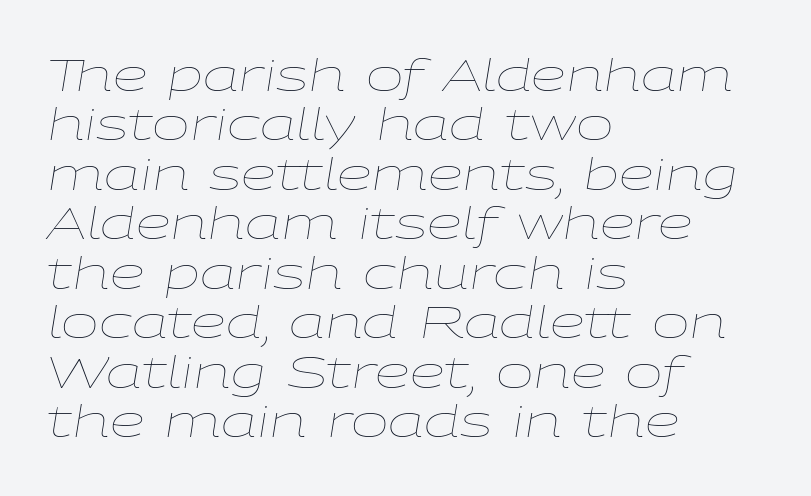
The image shows 45 px thin, wide type, italic (leaning right); set left-aligned, tight line spacing (1.1x), normal letter spacing, not underlined; low stroke contrast and a medium x-height.
